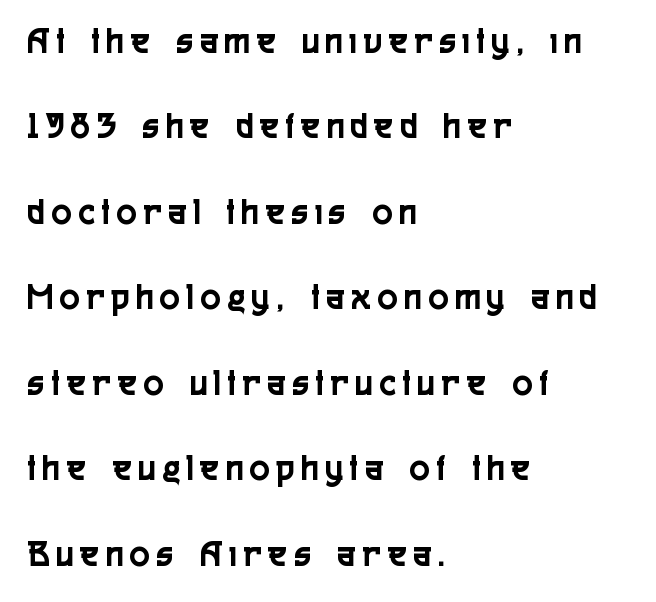
Q: Is the text italic (slanted)? A: No, it is upright.
Q: Is the typeface a serif or a sans-serif typeface? A: Sans-serif.
Q: Is the text underlined? A: No.
Q: How is the paragraph aligned? A: Left-aligned.
Q: Is the spacing between letters normal or unusually wide? A: Unusually wide.
Q: Is the spacing between lines tight, normal or loose? A: Loose.
Q: Width (condensed, normal, or wide)? A: Condensed.
Q: x-height? A: Medium.
Q: Monospaced? A: No.
